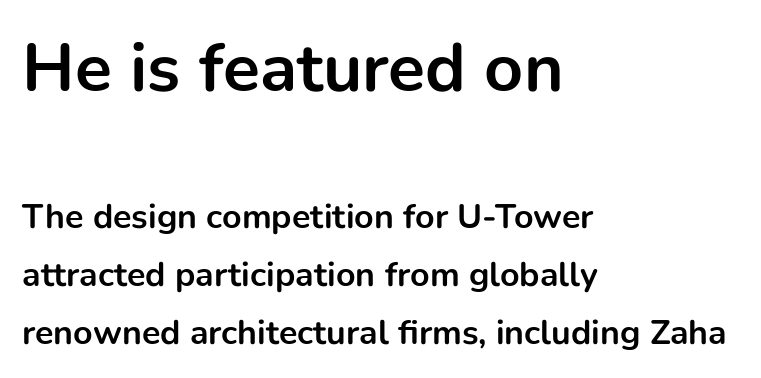
Q: Is the text bold? A: Yes.
Q: Is the text italic (slanted)? A: No, it is upright.
Q: Is the typeface a serif or a sans-serif typeface? A: Sans-serif.
Q: Is the text underlined? A: No.
Q: How is the paragraph aligned? A: Left-aligned.
Q: Is the spacing between letters normal or unusually wide? A: Normal.
Q: Which block of text is set in a larger size, the first (top) or the second (bottom)? A: The first (top) one.
Q: Width (condensed, normal, or wide)? A: Normal.
Q: Stroke contrast? A: Low.
Q: x-height? A: Medium.
Q: Monospaced? A: No.
